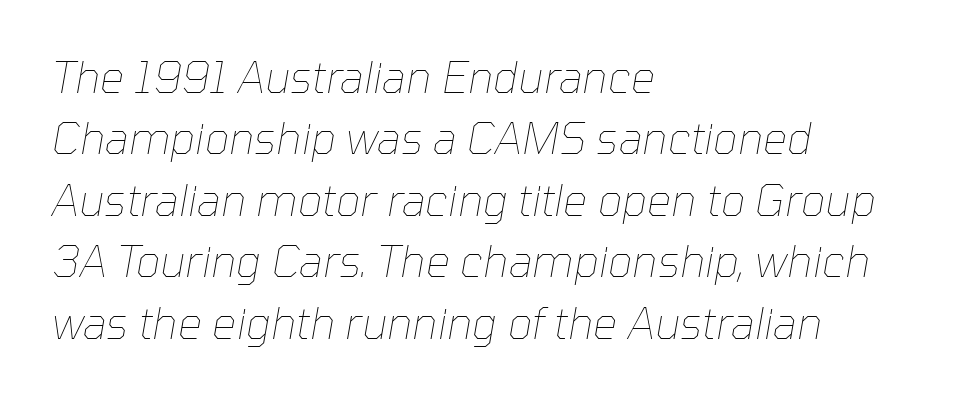
Descender tails drop into unmarked territory. How are the letters spaced? Ordinarily, with no added tracking. Horizontally, the lines are justified to the leading edge only. The font's italic variant was chosen for this text.
